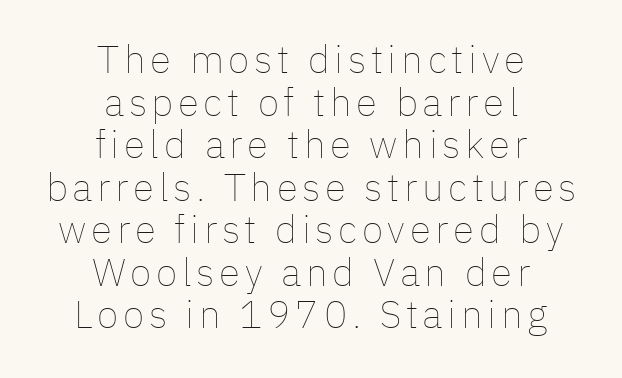
The image shows 39 px thin type, upright; set centered, tight line spacing (1.09x), not underlined; low stroke contrast and a medium x-height.
